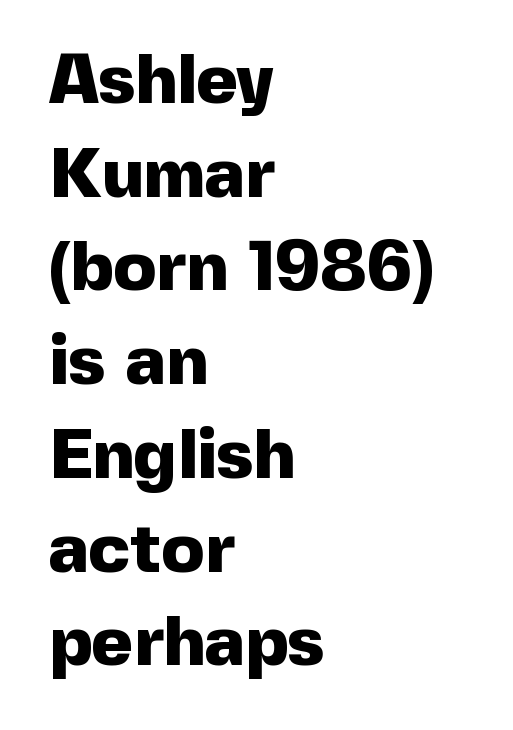
The image shows 71 px heavy sans-serif type, upright; set left-aligned, normal line spacing (1.32x), normal letter spacing, not underlined; a medium x-height.
